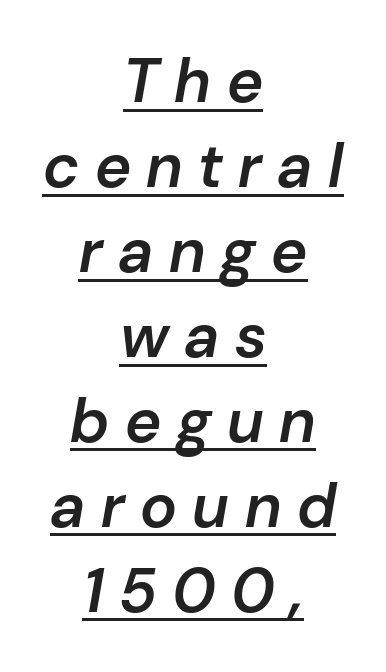
Line starts and ends both wander, symmetrically. In terms of posture, this sample is oblique. Students, this is semibold: more ink than regular, less than bold. A rule runs beneath these lines of type.
